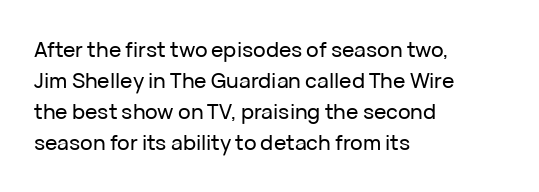
Q: Is the text italic (slanted)? A: No, it is upright.
Q: Is the text underlined? A: No.
Q: How is the paragraph aligned? A: Left-aligned.
Q: Is the spacing between letters normal or unusually wide? A: Normal.
Q: Is the spacing between lines tight, normal or loose? A: Normal.
